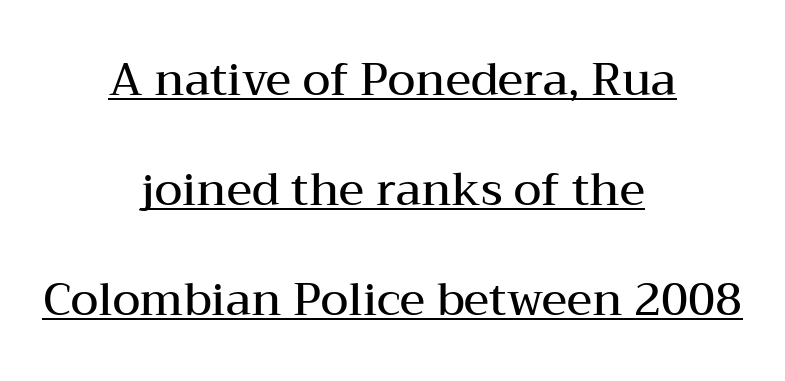
{"serif": "yes", "italic": "no", "bold": "semi", "weight": "semibold", "width": "wide", "stroke_contrast": "medium", "x_height": "medium", "monospaced": "no", "underline": "yes", "align": "center", "line_spacing": "loose", "line_spacing_ratio": 2.44, "letter_spacing": "normal", "letter_spacing_em": 0.0, "glyph_px": 45}
